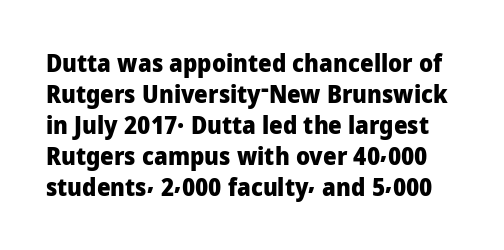
Q: Is the text bold? A: Yes.
Q: Is the text italic (slanted)? A: No, it is upright.
Q: Is the text underlined? A: No.
Q: Is the spacing between letters normal or unusually wide? A: Normal.
Q: Is the spacing between lines tight, normal or loose? A: Normal.
